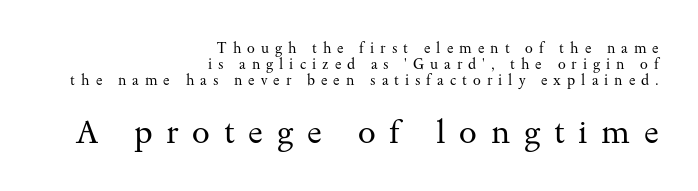
No heavy texture on the line: the type isn't bold. The designer went with a serif here, giving each stem small feet. The later block is typeset at a bigger size than the earlier block. Quick note: underline off.
